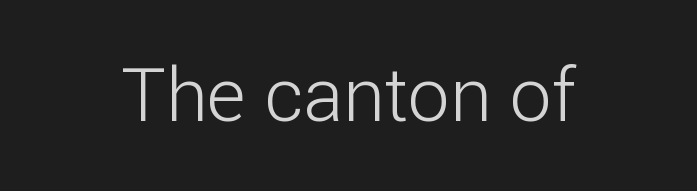
{"serif": "no", "italic": "no", "bold": "no", "weight": "light", "width": "normal", "stroke_contrast": "low", "x_height": "medium", "monospaced": "no", "underline": "no", "letter_spacing": "normal", "letter_spacing_em": 0.0, "glyph_px": 75}
